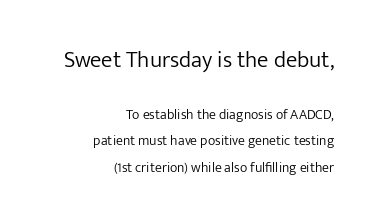
{"italic": "no", "bold": "no", "underline": "no", "align": "right", "line_spacing_ratio": 1.89, "letter_spacing": "normal", "letter_spacing_em": 0.0, "larger_block": "first", "size_ratio": 1.64, "glyph_px": 23}
